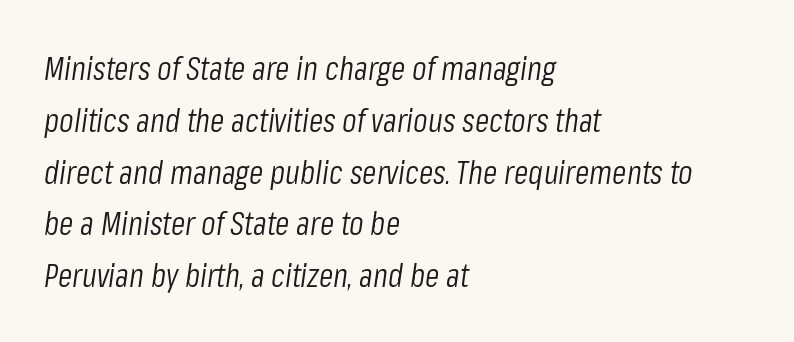
{"italic": "yes", "lean": "right", "slant_degrees": 8, "bold": "no", "weight": "light", "width": "condensed", "stroke_contrast": "low", "x_height": "medium", "monospaced": "no", "underline": "no", "align": "left", "line_spacing": "normal", "line_spacing_ratio": 1.57, "letter_spacing": "normal", "letter_spacing_em": 0.0, "glyph_px": 33}
